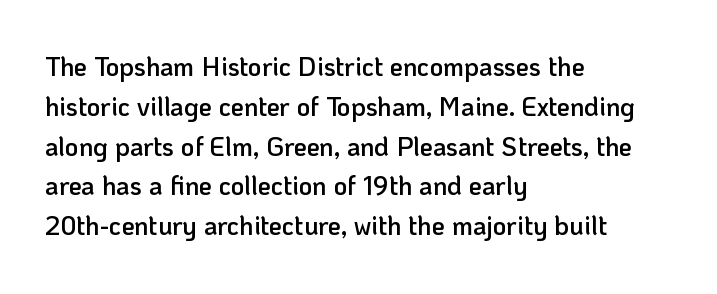
Q: Is the text bold? A: Semi-bold.
Q: Is the text italic (slanted)? A: No, it is upright.
Q: Is the text underlined? A: No.
Q: How is the paragraph aligned? A: Left-aligned.
Q: Is the spacing between letters normal or unusually wide? A: Normal.
Q: Is the spacing between lines tight, normal or loose? A: Normal.
